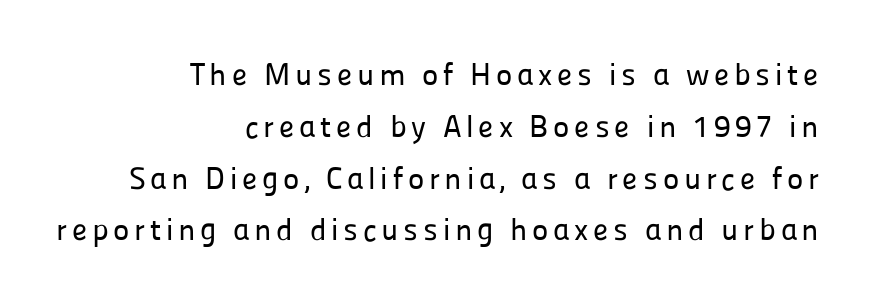
Q: Is the text italic (slanted)? A: No, it is upright.
Q: Is the typeface a serif or a sans-serif typeface? A: Sans-serif.
Q: Is the text underlined? A: No.
Q: How is the paragraph aligned? A: Right-aligned.
Q: Is the spacing between lines tight, normal or loose? A: Normal.
Q: Width (condensed, normal, or wide)? A: Normal.
Q: Stroke contrast? A: Low.
Q: x-height? A: Medium.
Q: Monospaced? A: No.
